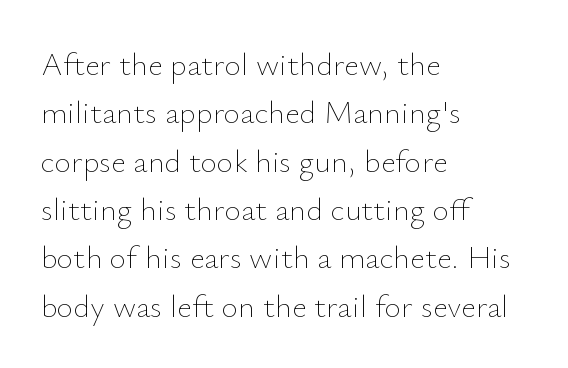
{"italic": "no", "bold": "no", "weight": "thin", "width": "normal", "stroke_contrast": "low", "x_height": "small", "monospaced": "no", "underline": "no", "align": "left", "line_spacing": "normal", "line_spacing_ratio": 1.51, "letter_spacing": "normal", "letter_spacing_em": 0.0, "glyph_px": 32}
